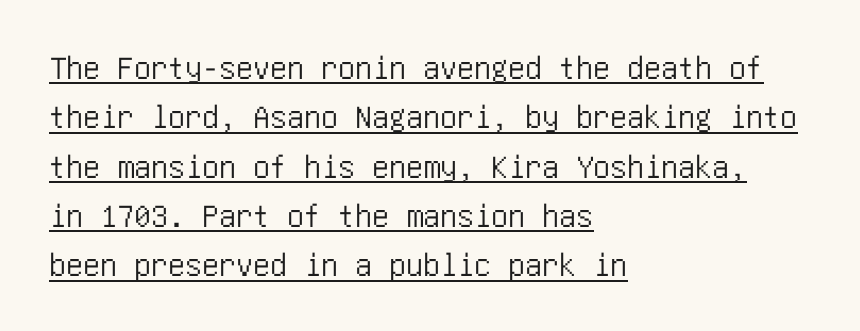
Q: Is the text italic (slanted)? A: No, it is upright.
Q: Is the typeface a serif or a sans-serif typeface? A: Sans-serif.
Q: Is the text underlined? A: Yes.
Q: How is the paragraph aligned? A: Left-aligned.
Q: Is the spacing between letters normal or unusually wide? A: Normal.
Q: Is the spacing between lines tight, normal or loose? A: Normal.
Q: Width (condensed, normal, or wide)? A: Condensed.
Q: Stroke contrast? A: Low.
Q: x-height? A: Large.
